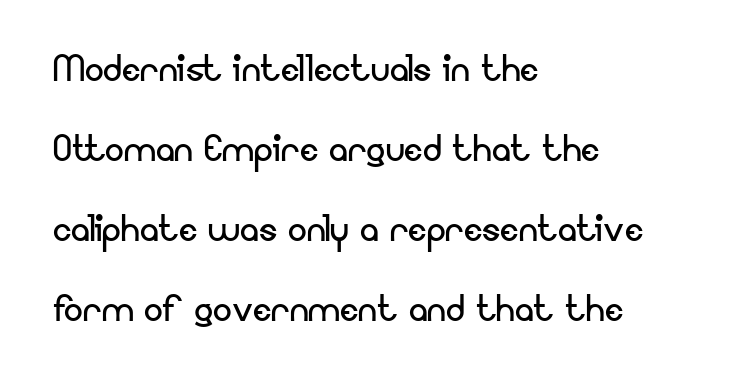
The tracking reads as untouched default to a designer's eye. Unlike a traditional serif, this face leaves its strokes unadorned. The gap between lines stays unmarked. The lettering holds an erect, upright posture throughout.
